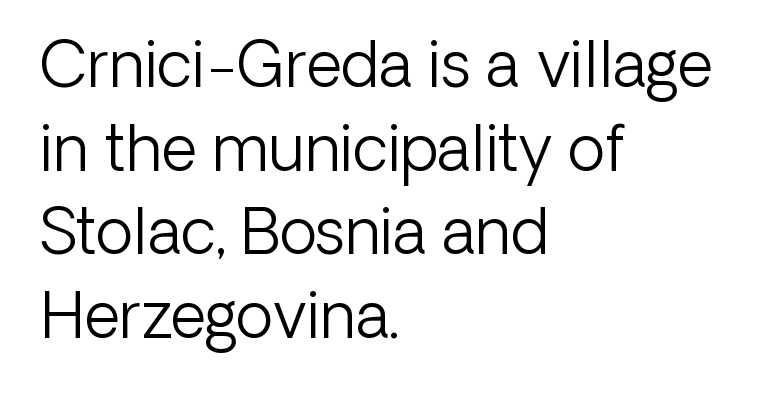
Each row of text sits above clean, open space. Glyph-to-glyph distance matches everyday printed text. The passage shown is typed in a proportional face where columns would drift. Characters remain perfectly vertical along every line.
